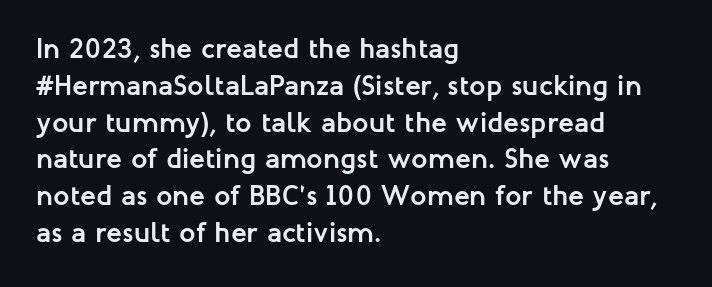
Q: Is the text bold? A: Yes.
Q: Is the text italic (slanted)? A: No, it is upright.
Q: Is the typeface a serif or a sans-serif typeface? A: Sans-serif.
Q: Is the text underlined? A: No.
Q: How is the paragraph aligned? A: Left-aligned.
Q: Is the spacing between letters normal or unusually wide? A: Normal.
Q: Is the spacing between lines tight, normal or loose? A: Normal.
Q: Width (condensed, normal, or wide)? A: Normal.
Q: Stroke contrast? A: Low.
Q: x-height? A: Medium.
Q: Monospaced? A: No.
